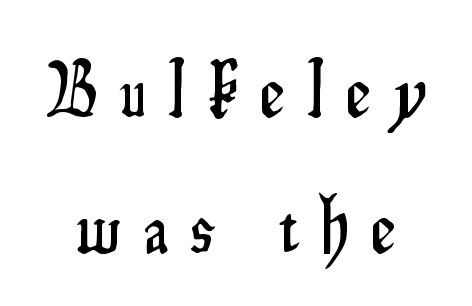
Q: Is the text italic (slanted)? A: No, it is upright.
Q: Is the typeface a serif or a sans-serif typeface? A: Sans-serif.
Q: Is the text underlined? A: No.
Q: Is the spacing between letters normal or unusually wide? A: Unusually wide.
Q: Width (condensed, normal, or wide)? A: Condensed.
Q: Stroke contrast? A: Low.
Q: x-height? A: Small.
Q: Monospaced? A: No.
